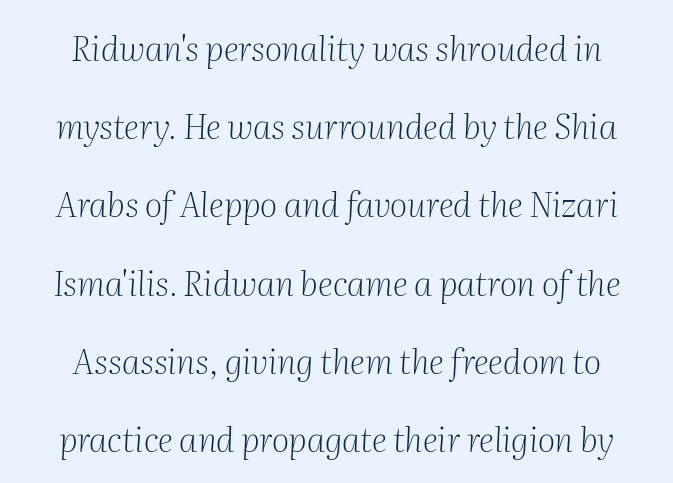
{"serif": "yes", "italic": "yes", "lean": "right", "slant_degrees": 2, "bold": "no", "weight": "light", "width": "normal", "stroke_contrast": "medium", "x_height": "medium", "monospaced": "no", "underline": "no", "align": "center", "line_spacing": "loose", "line_spacing_ratio": 2.3, "letter_spacing": "normal", "letter_spacing_em": 0.0, "glyph_px": 34}
